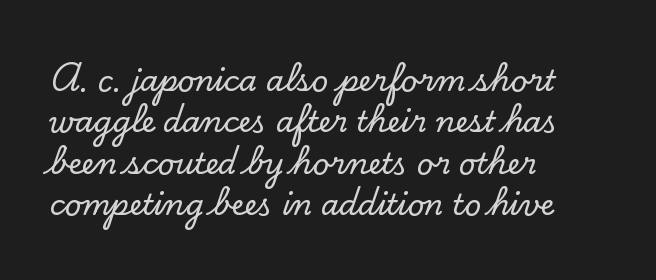
Glance below the letters and you will spot only blank space. Horizontal bands of white between lines are of average thickness. Letterform terminals end in serifs throughout the passage.
